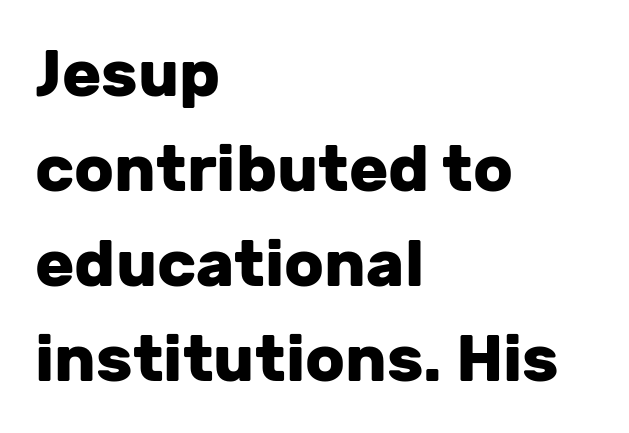
{"serif": "no", "italic": "no", "bold": "yes", "weight": "heavy", "width": "normal", "stroke_contrast": "low", "x_height": "medium", "monospaced": "no", "underline": "no", "align": "left", "line_spacing": "normal", "line_spacing_ratio": 1.46, "letter_spacing": "normal", "letter_spacing_em": 0.0, "glyph_px": 65}
